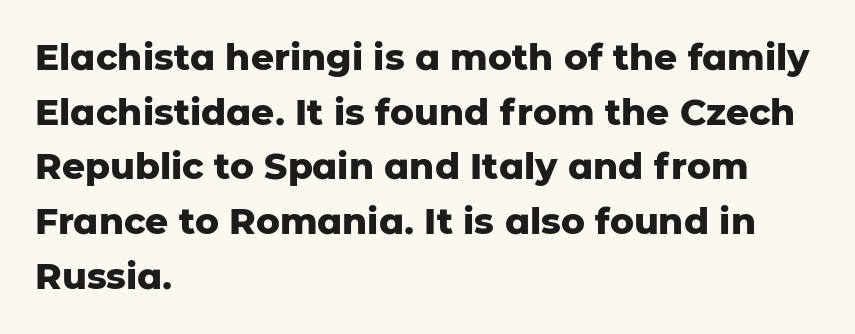
The image shows 36 px heavy sans-serif type, upright; set left-aligned, normal line spacing (1.52x), normal letter spacing, not underlined; low stroke contrast and a medium x-height.
